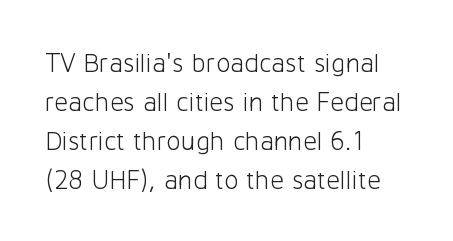
The image shows 27 px text type, upright; set left-aligned, normal line spacing (1.45x), normal letter spacing, not underlined.
